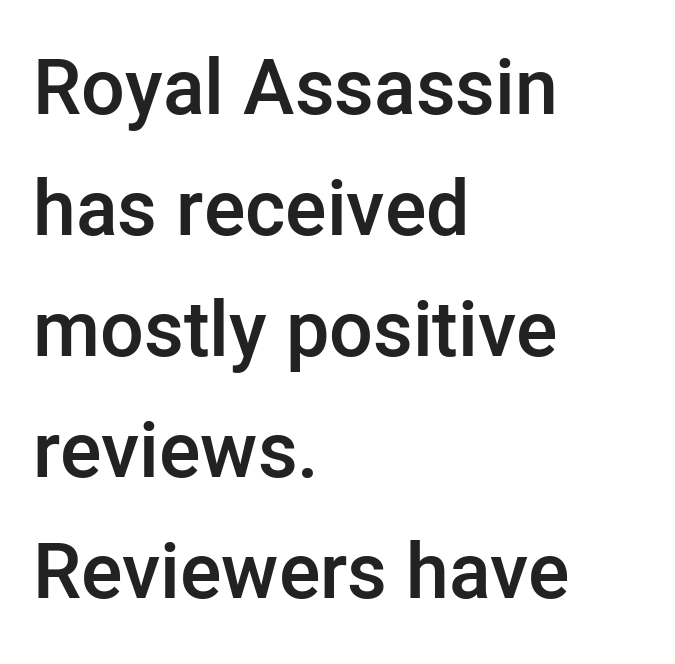
The foot of each line stays bare and open. Slightly chunky letters — semibold, I'd say, not full bold. Style check: upright. The letters advance in unequal steps, a hallmark of proportional type.
